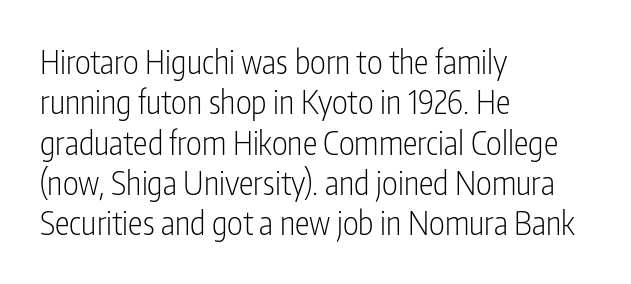
The image shows 33 px light, condensed sans-serif type, upright; set left-aligned, line spacing 1.22x, normal letter spacing, not underlined; low stroke contrast and a medium x-height.
